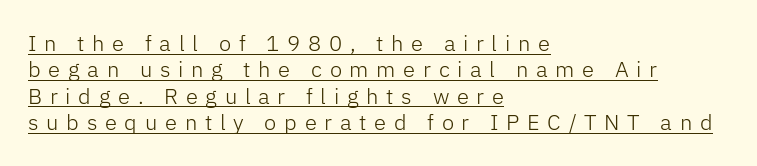
Nope, not italic — everything's standing straight. Nothing heavy about these letters — not bold at all. Students, note that the glyphs here are deliberately spaced far apart. This is underlined copy, the kind a proofreader might mark for attention. The paragraph has a hard left edge and a soft right edge.
